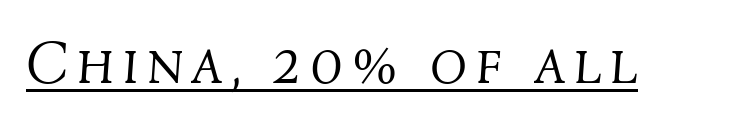
Stroke thickness stays within the range of a standard reading face or lighter. Observe the lean: these are italic letterforms. Underline: present. Do the characters align in a grid? No, the font is proportional.
